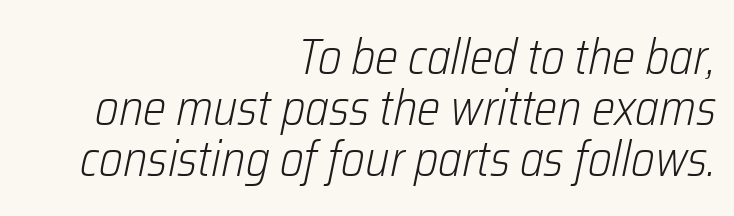
Q: Is the text bold? A: No.
Q: Is the text italic (slanted)? A: Yes, it leans right by about 12 degrees.
Q: Is the text underlined? A: No.
Q: How is the paragraph aligned? A: Right-aligned.
Q: Is the spacing between letters normal or unusually wide? A: Normal.
Q: Is the spacing between lines tight, normal or loose? A: Tight.
Q: Width (condensed, normal, or wide)? A: Condensed.
Q: Stroke contrast? A: Low.
Q: x-height? A: Medium.
Q: Monospaced? A: No.
